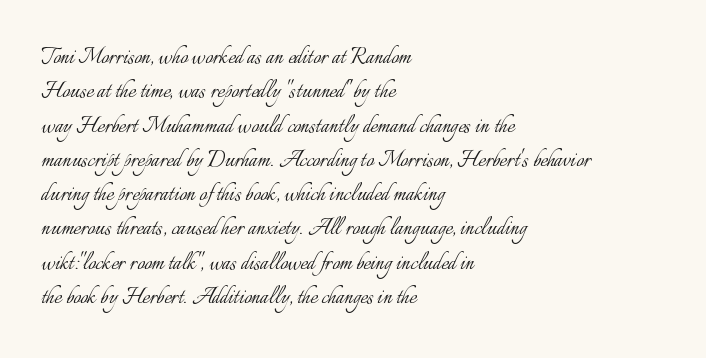
The letterforms sit at book weight or below. Honestly, the letter spacing is just normal — you wouldn't notice it. Unmarked baselines from the first word to the last. The text block is weighted toward the left margin, trailing off unevenly rightward. The designer left line spacing at the default.
